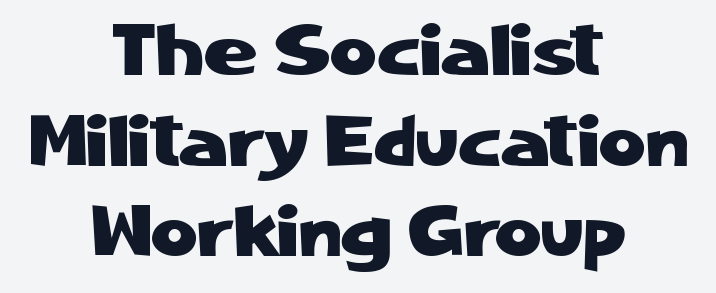
The image shows 72 px sans-serif type, upright; set centered, normal line spacing (1.26x), normal letter spacing, not underlined; low stroke contrast and a medium x-height.
